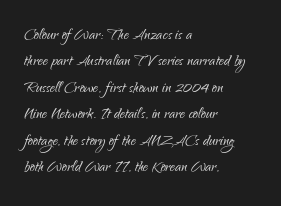
Q: Is the text bold? A: No.
Q: Is the text italic (slanted)? A: Yes.
Q: Is the text underlined? A: No.
Q: How is the paragraph aligned? A: Left-aligned.
Q: Is the spacing between letters normal or unusually wide? A: Normal.
Q: Is the spacing between lines tight, normal or loose? A: Normal.
